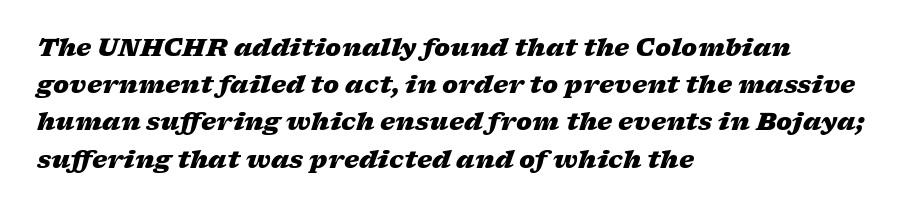
Q: Is the text bold? A: Yes.
Q: Is the text italic (slanted)? A: Yes, it leans right by about 17 degrees.
Q: Is the text underlined? A: No.
Q: How is the paragraph aligned? A: Left-aligned.
Q: Is the spacing between letters normal or unusually wide? A: Normal.
Q: Is the spacing between lines tight, normal or loose? A: Normal.
